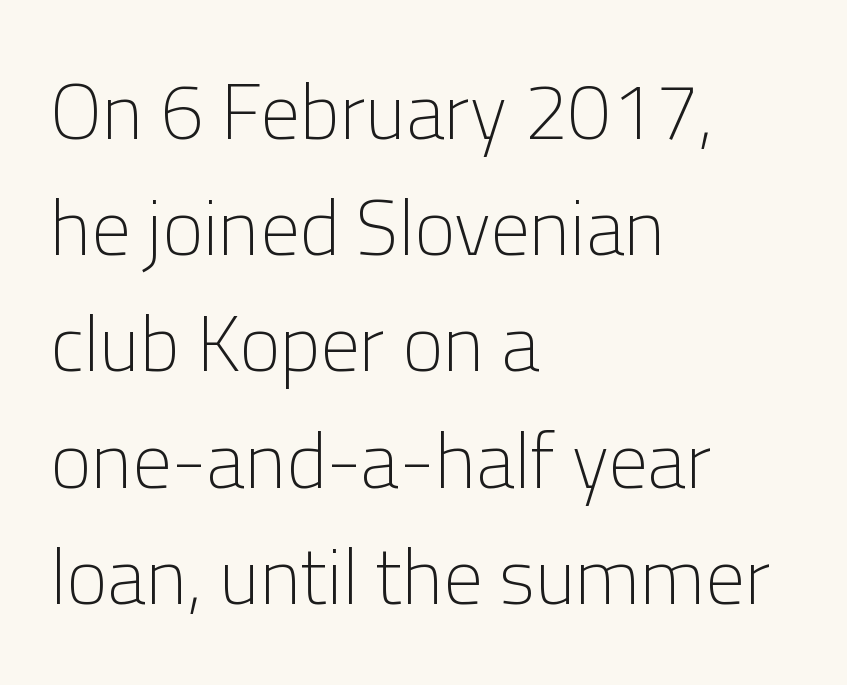
Is the block centered? No — it sits flush against the left margin. Nobody drew a line under any word here. The gaps between neighbouring characters are ordinary and unremarkable. This sample uses a sans-serif face. No heavy texture on the line: the type isn't bold.
